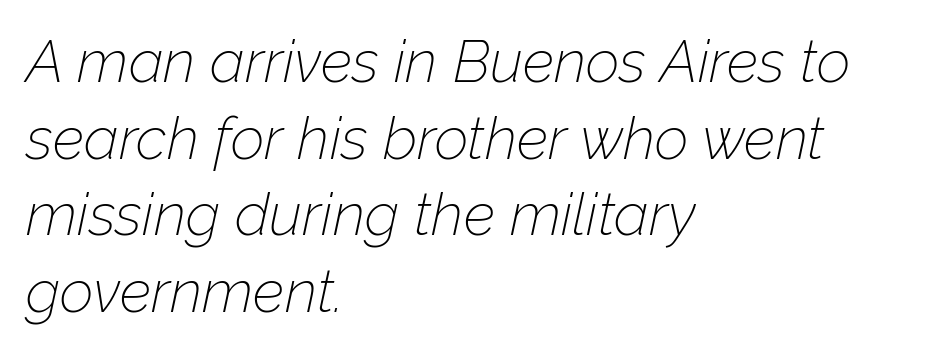
Q: Is the text bold? A: No.
Q: Is the text italic (slanted)? A: Yes, it leans right by about 12 degrees.
Q: Is the text underlined? A: No.
Q: How is the paragraph aligned? A: Left-aligned.
Q: Is the spacing between letters normal or unusually wide? A: Normal.
Q: Is the spacing between lines tight, normal or loose? A: Normal.
Q: Width (condensed, normal, or wide)? A: Normal.
Q: Stroke contrast? A: Low.
Q: x-height? A: Medium.
Q: Monospaced? A: No.
